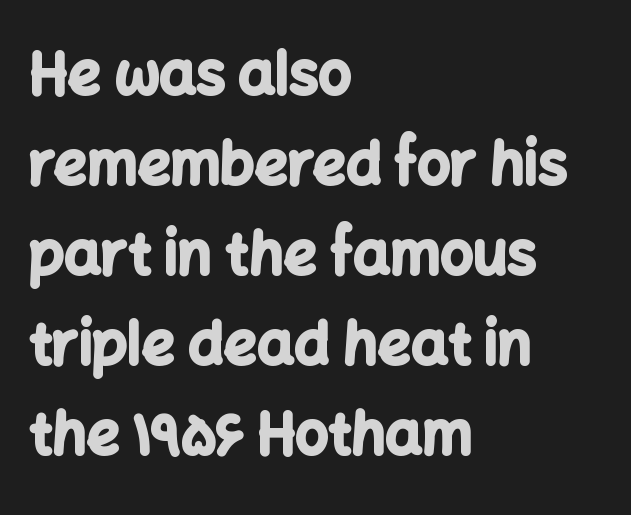
Q: Is the text bold? A: Yes.
Q: Is the text italic (slanted)? A: No, it is upright.
Q: Is the typeface a serif or a sans-serif typeface? A: Sans-serif.
Q: Is the text underlined? A: No.
Q: How is the paragraph aligned? A: Left-aligned.
Q: Is the spacing between letters normal or unusually wide? A: Normal.
Q: Is the spacing between lines tight, normal or loose? A: Normal.
Q: Width (condensed, normal, or wide)? A: Normal.
Q: Stroke contrast? A: Low.
Q: x-height? A: Medium.
Q: Monospaced? A: No.
